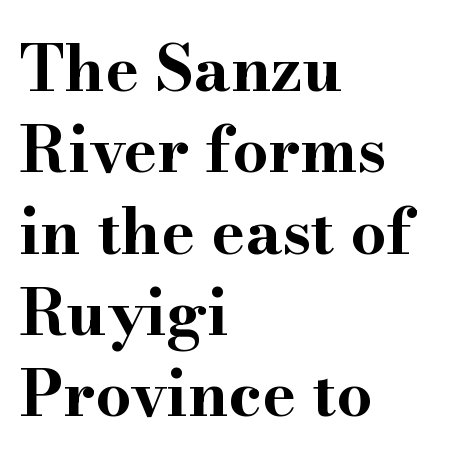
Little horizontal feet cap the strokes, marking this as serif type. These lines stack with their left ends in a neat column. Clear beneath every line of the passage. Is there much room between lines? A standard amount, neither cramped nor airy.
